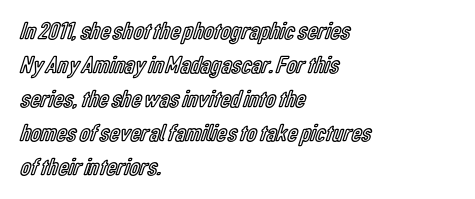
Q: Is the text italic (slanted)? A: Yes.
Q: Is the text underlined? A: No.
Q: How is the paragraph aligned? A: Left-aligned.
Q: Is the spacing between letters normal or unusually wide? A: Normal.
Q: Is the spacing between lines tight, normal or loose? A: Normal.
